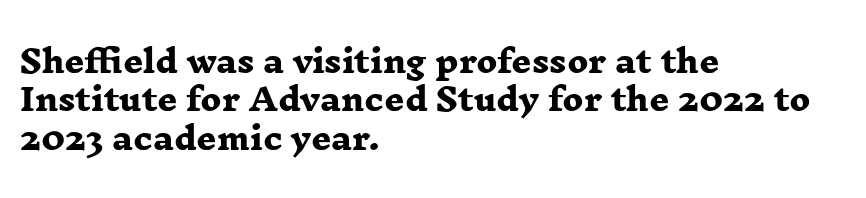
The image shows 31 px heavy, wide serif type; set left-aligned, line spacing 1.24x, normal letter spacing, not underlined; low stroke contrast and a medium x-height.
